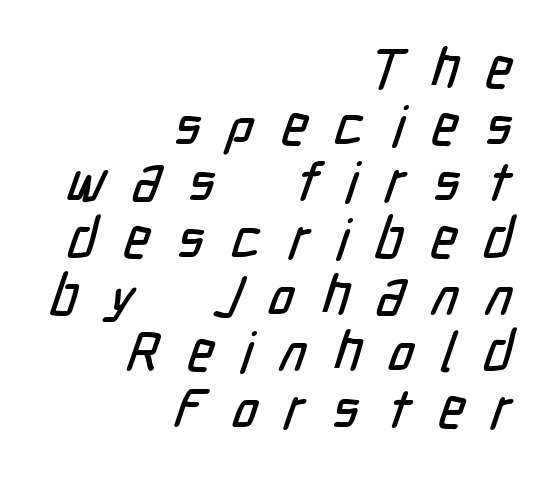
{"serif": "no", "width": "condensed", "stroke_contrast": "low", "x_height": "medium", "monospaced": "no", "underline": "no", "align": "right", "line_spacing": "tight", "line_spacing_ratio": 1.03, "letter_spacing": "wide", "letter_spacing_em": 0.5, "glyph_px": 55}
